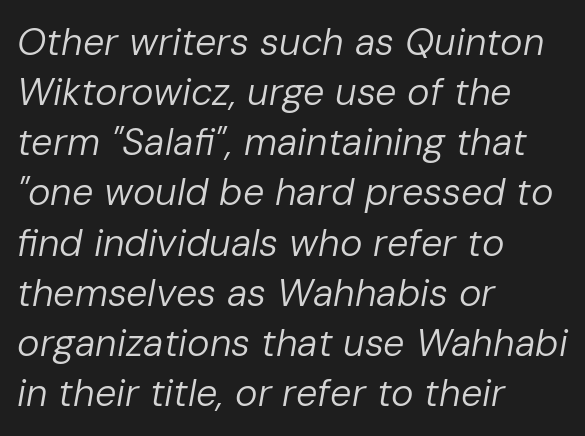
The image shows 38 px regular-weight type, italic (leaning right); set left-aligned, normal line spacing (1.32x), normal letter spacing, not underlined; low stroke contrast and a medium x-height.
